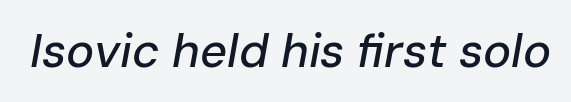
The passage shown has conventional tracking throughout. The font's italic variant was chosen for this text. The passage shown is typed in a proportional face where columns would drift. Anything drawn beneath the words? Only blank space.
